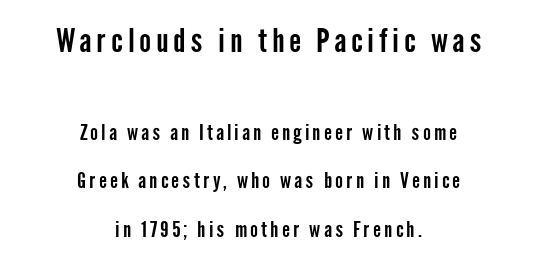
{"serif": "no", "italic": "no", "width": "condensed", "stroke_contrast": "low", "x_height": "medium", "monospaced": "no", "underline": "no", "align": "center", "line_spacing": "loose", "line_spacing_ratio": 2.3, "larger_block": "first", "size_ratio": 1.52, "glyph_px": 32}
